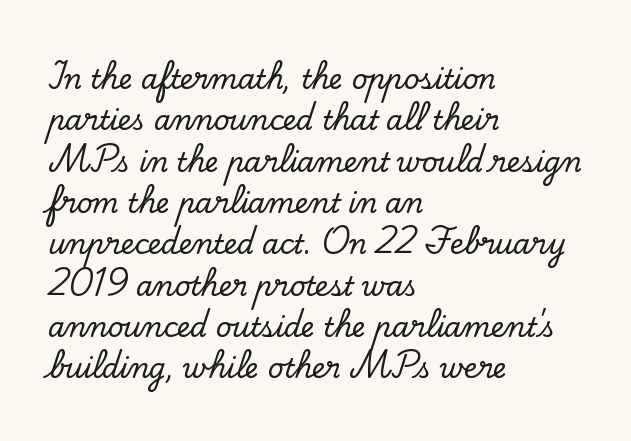
The image shows 27 px text type; set left-aligned, normal line spacing (1.53x), normal letter spacing, not underlined.
